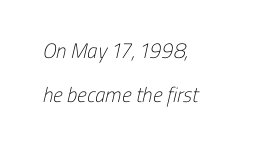
The zone under the glyphs is completely vacant. This is not heavy type; no bold has been used. Loosely led — the rows are spread out. Default kerning and tracking; the words read as compact shapes.
